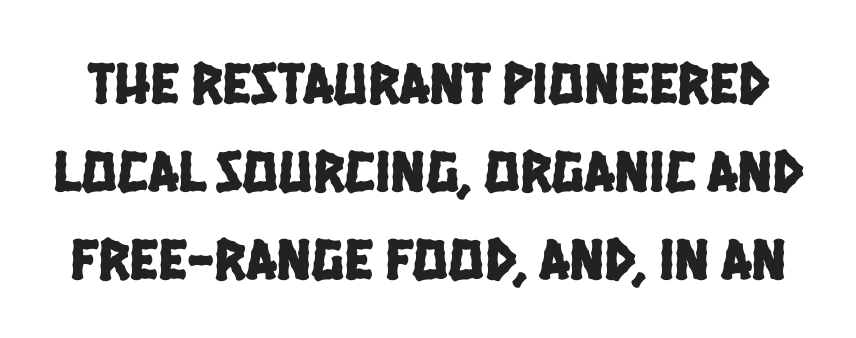
The image shows 59 px condensed sans-serif type; set normal line spacing (1.49x), normal letter spacing, not underlined; low stroke contrast and a large x-height.
